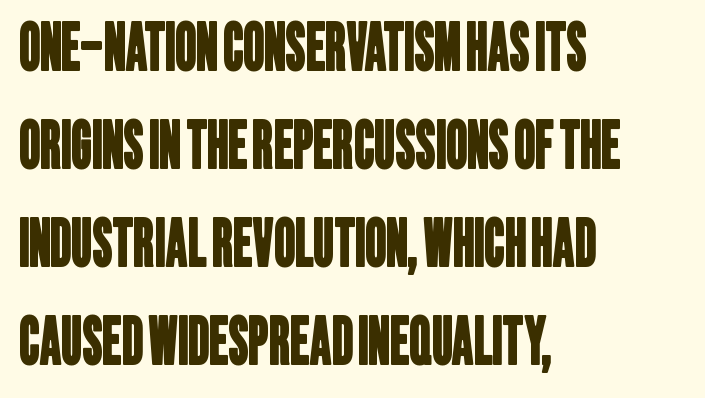
Q: Is the typeface a serif or a sans-serif typeface? A: Sans-serif.
Q: Is the text underlined? A: No.
Q: How is the paragraph aligned? A: Left-aligned.
Q: Is the spacing between letters normal or unusually wide? A: Normal.
Q: Is the spacing between lines tight, normal or loose? A: Normal.
Q: Width (condensed, normal, or wide)? A: Condensed.
Q: Stroke contrast? A: Low.
Q: x-height? A: Large.
Q: Monospaced? A: No.
